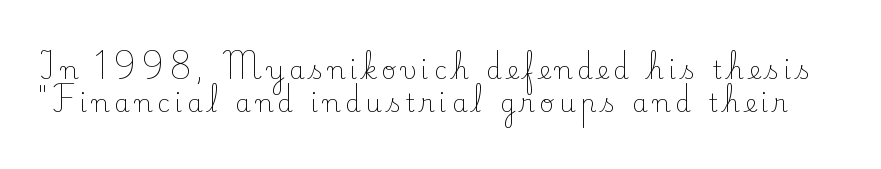
The image shows 25 px text type, upright; set normal line spacing (1.34x), unusually wide letter spacing (+0.2 em), not underlined.
